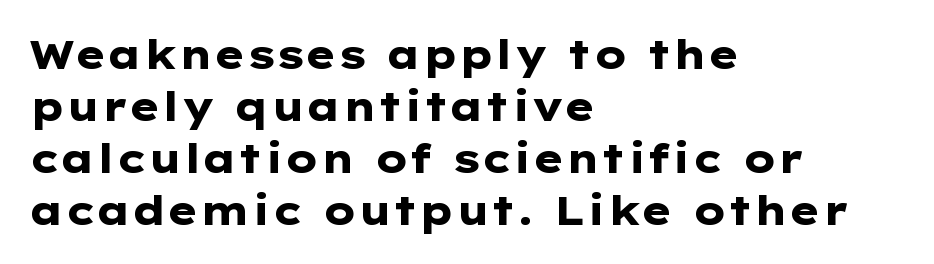
Does the copy run flush right? No — it runs flush left. No italicization has been applied; the sample stays upright. The letters are bold, with thick, heavy strokes. The leading is moderate, giving the passage an even texture. Tracking here is standard; glyphs follow each other at the usual distance.
